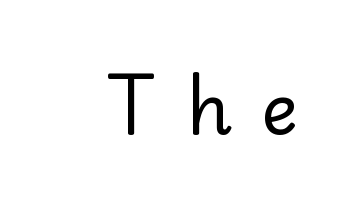
Stems and bowls with no extra thickness — not bold. A roman cut, with each character standing at attention. In terms of letterform style, serifs are entirely absent. The gaps between neighbouring characters are conspicuously large. Here the designer chose a conventional face with non-uniform glyph widths.
